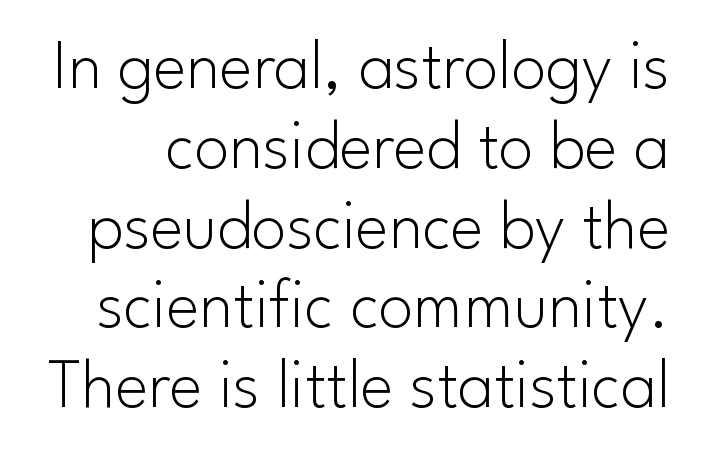
The image shows 70 px light sans-serif type, upright; set tight line spacing (1.14x), normal letter spacing, not underlined; low stroke contrast and a small x-height.
